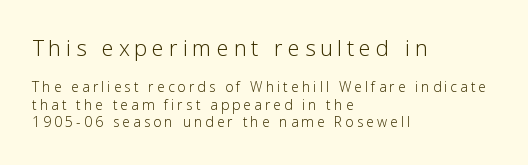
The lettering stays uniformly vertical, giving the passage a roman look. A normal amount of white space separates one row of letters from the next. Large over small — that's the arrangement of the two blocks here. The space directly below the letters is spotless. Which margin do the lines hug? The left one — the right edge is uneven.
